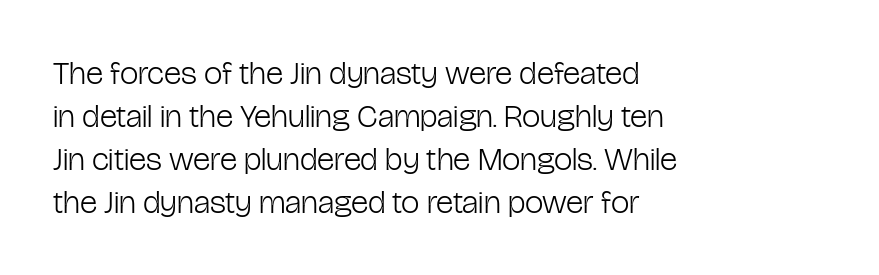
{"serif": "no", "italic": "no", "bold": "no", "weight": "light", "width": "condensed", "stroke_contrast": "low", "x_height": "medium", "monospaced": "no", "underline": "no", "align": "left", "line_spacing": "normal", "line_spacing_ratio": 1.3, "letter_spacing": "normal", "letter_spacing_em": 0.0, "glyph_px": 33}
